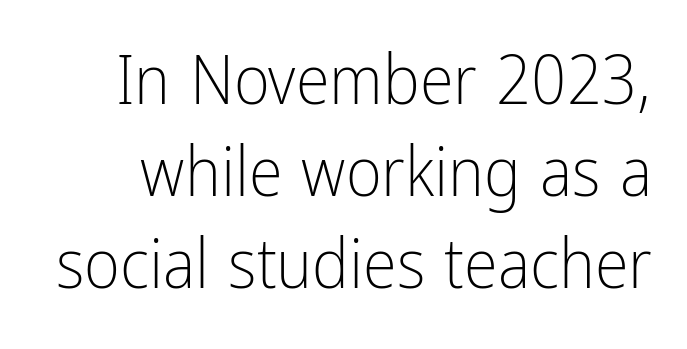
The image shows 69 px light, condensed sans-serif type, upright; set normal line spacing (1.33x), normal letter spacing, not underlined; low stroke contrast and a medium x-height.
